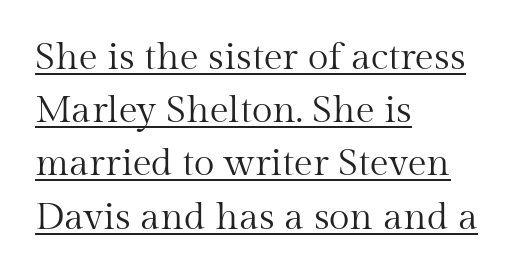
{"serif": "yes", "italic": "no", "bold": "no", "weight": "regular", "width": "normal", "stroke_contrast": "medium", "x_height": "medium", "monospaced": "no", "underline": "yes", "align": "left", "line_spacing": "normal", "line_spacing_ratio": 1.4, "letter_spacing": "normal", "letter_spacing_em": 0.0, "glyph_px": 38}
